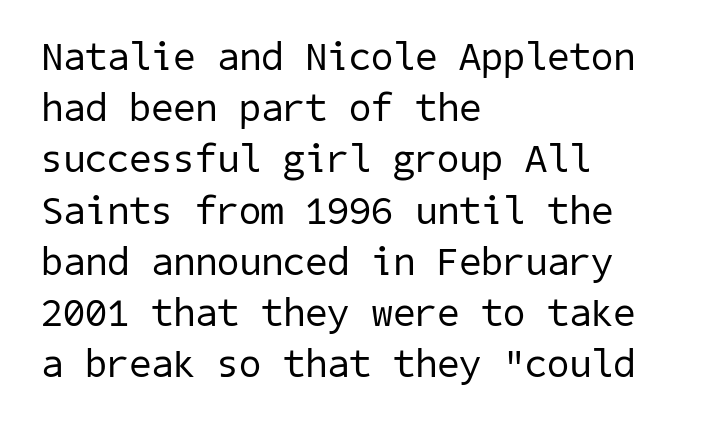
Q: Is the text bold? A: No.
Q: Is the typeface a serif or a sans-serif typeface? A: Sans-serif.
Q: Is the text underlined? A: No.
Q: How is the paragraph aligned? A: Left-aligned.
Q: Is the spacing between letters normal or unusually wide? A: Normal.
Q: Is the spacing between lines tight, normal or loose? A: Normal.
Q: Width (condensed, normal, or wide)? A: Normal.
Q: Stroke contrast? A: Low.
Q: x-height? A: Medium.
